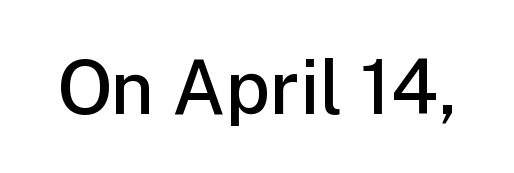
The face used here is a semibold: visibly heavier than regular, lighter than bold. Anything drawn beneath the words? Only blank space. Font category for this specimen: sans-serif. Compared with typical body copy, the letter spacing here is the same. Looks like regular typesetting: each glyph gets only the width it needs. You can tell it's not italic because the verticals are truly vertical.
